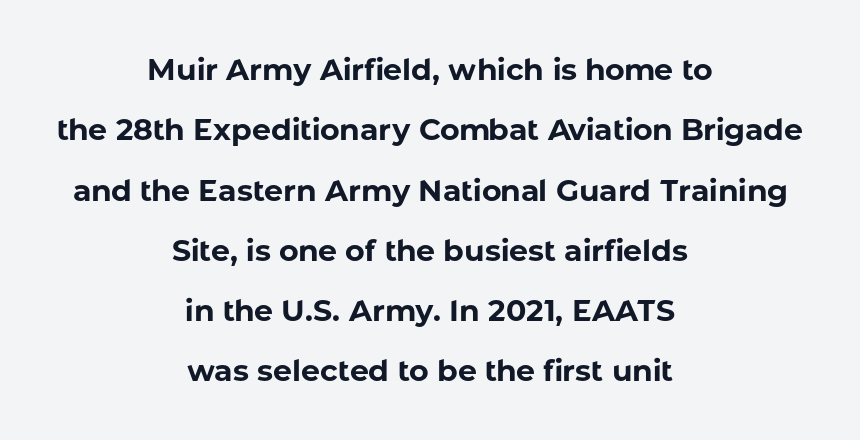
Observe the ordinary spacing: letters are neighbours, not strangers. Is there any slant? The stems are plumb. Compared with typical paragraphs, the rows here are farther apart. This sample has the flowing, uneven cadence of proportional lettering. The type family on display is of the sans-serif kind. The glyphs have the mass of a bold cut.
